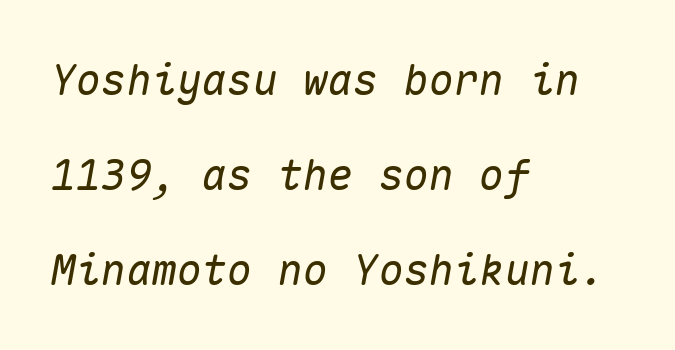
Q: Is the text italic (slanted)? A: Yes, it leans right by about 10 degrees.
Q: Is the text underlined? A: No.
Q: How is the paragraph aligned? A: Left-aligned.
Q: Is the spacing between letters normal or unusually wide? A: Normal.
Q: Is the spacing between lines tight, normal or loose? A: Loose.
Q: Width (condensed, normal, or wide)? A: Normal.
Q: Stroke contrast? A: Medium.
Q: x-height? A: Medium.
Q: Monospaced? A: Yes.
